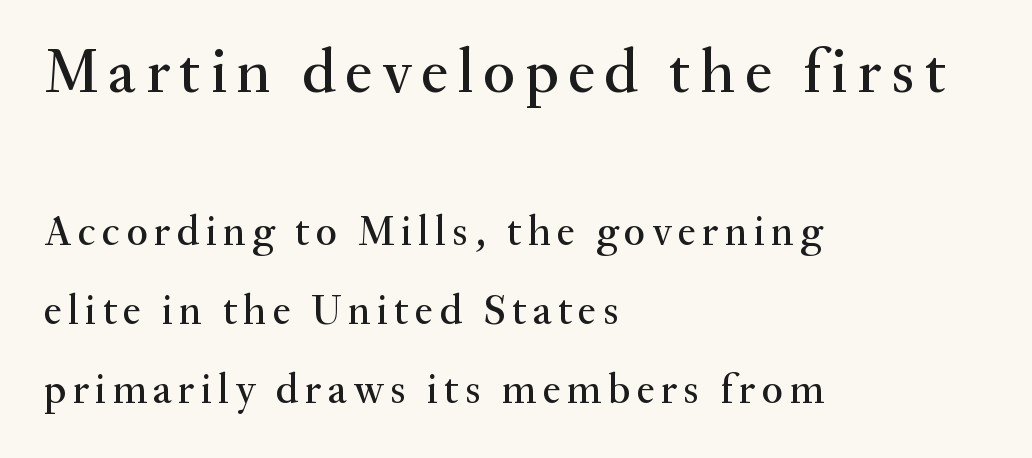
{"serif": "yes", "italic": "no", "width": "normal", "stroke_contrast": "medium", "x_height": "small", "monospaced": "no", "underline": "no", "align": "left", "line_spacing_ratio": 1.88, "larger_block": "first", "size_ratio": 1.5, "glyph_px": 63}
